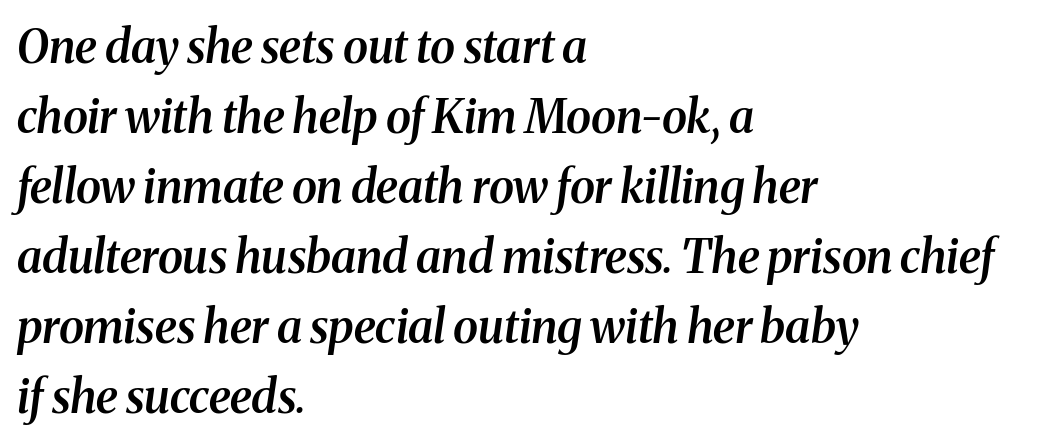
Letters rest on an invisible, unmarked baseline. The text was rendered using a seriffed face with decorative stroke endings. Horizontal bands of white between lines are of average thickness. Stems and bowls a touch heavier than normal — semibold. There is no visible air inserted between adjacent glyphs.
